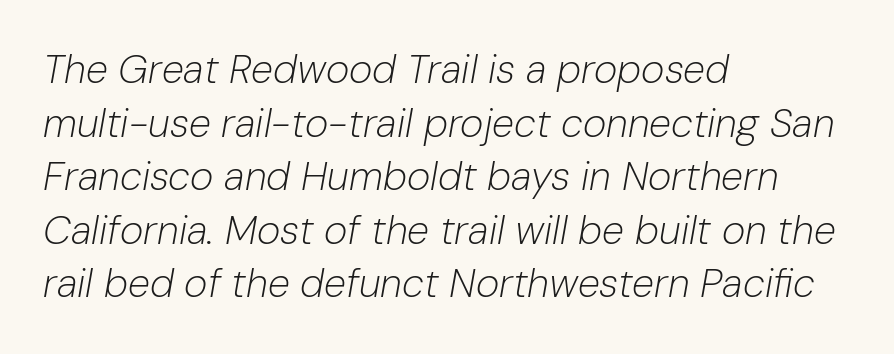
The image shows 40 px light type, italic (leaning right); set left-aligned, normal line spacing (1.34x), normal letter spacing, not underlined; low stroke contrast and a medium x-height.
